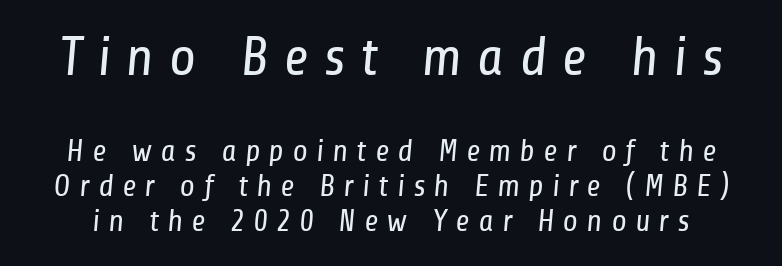
{"serif": "no", "bold": "no", "weight": "regular", "width": "condensed", "stroke_contrast": "low", "x_height": "medium", "monospaced": "no", "underline": "no", "line_spacing": "tight", "line_spacing_ratio": 1.14, "letter_spacing": "wide", "letter_spacing_em": 0.27, "larger_block": "first", "size_ratio": 1.77, "glyph_px": 55}
